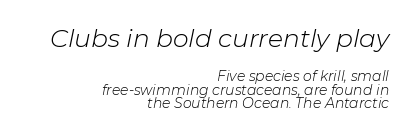
The initial chunk of copy outweighs the following chunk in type size. The letterforms sit shoulder to shoulder at normal distance. Caption: face not bold, strokes unweighted. Words float on clear page, feet unadorned. Compared with typical paragraphs, the rows here are closer together.
